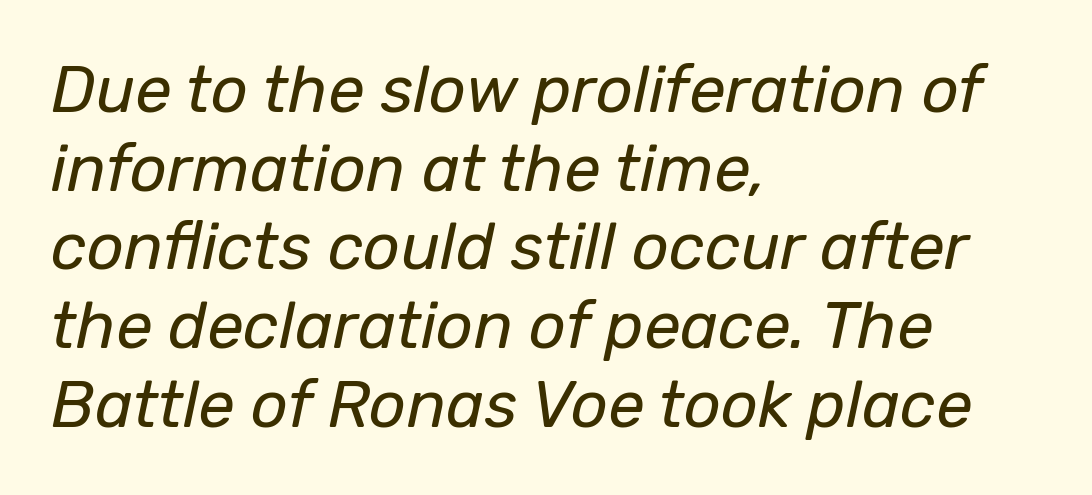
The font is comparable to plain body text, perhaps lighter. This sample is left-justified, so line endings fall wherever the words run out. Observe the ordinary spacing: letters are neighbours, not strangers. The area under the type is left untouched.
